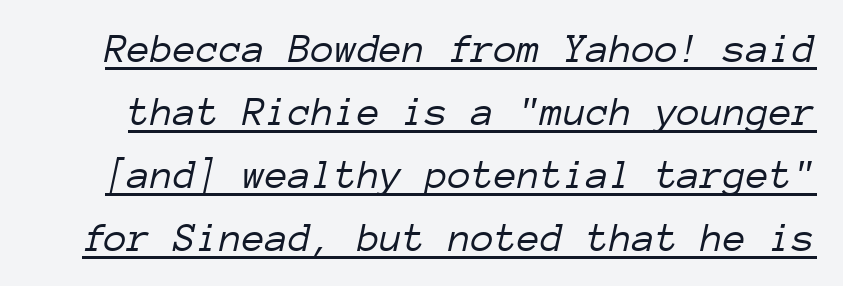
Q: Is the text bold? A: No.
Q: Is the text italic (slanted)? A: Yes, it leans right by about 12 degrees.
Q: Is the text underlined? A: Yes.
Q: Is the spacing between letters normal or unusually wide? A: Normal.
Q: Is the spacing between lines tight, normal or loose? A: Normal.
Q: Width (condensed, normal, or wide)? A: Normal.
Q: Stroke contrast? A: Low.
Q: x-height? A: Medium.
Q: Monospaced? A: Yes.
